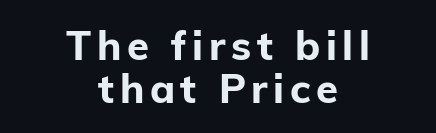
The image shows 40 px bold sans-serif type, upright; set centered, tight line spacing (1.08x), not underlined; low stroke contrast and a medium x-height.
